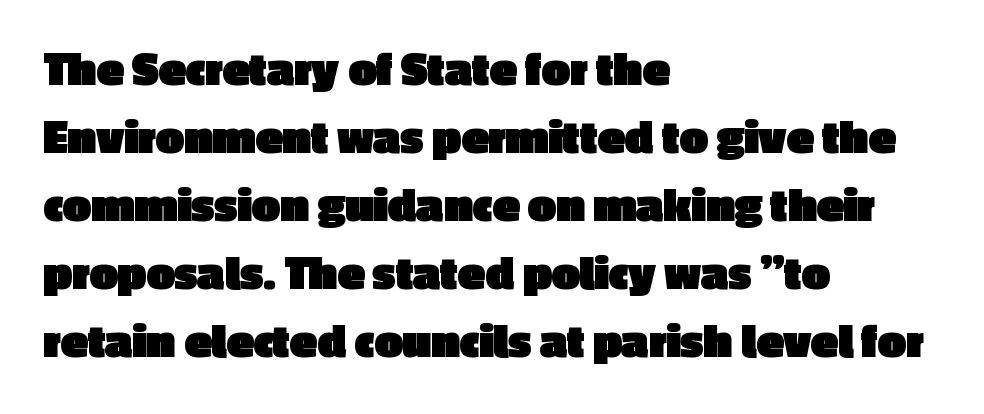
Regarding leading, the lines here are spaced in the standard way. Check where the strokes stop: nothing finishes them off — pure sans. Caption: multi-line text, flush left, ragged right. This is the regular roman posture of the typeface.
